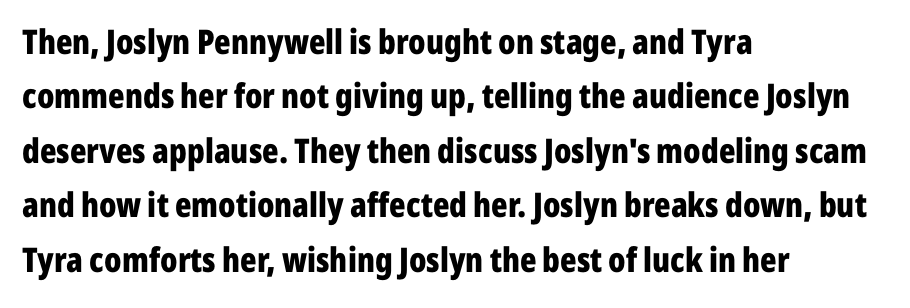
The face used here is proportionally spaced, like ordinary book or web type. Its strokes are broad and dark, the hallmark of bold type. A typesetter would label this face a sans. A roman cut, with each character standing at attention.
